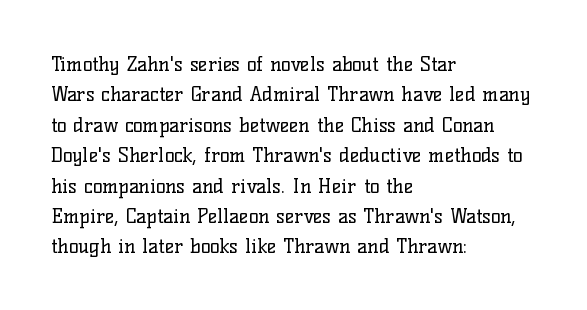
The image shows 20 px text type, upright; set left-aligned, normal line spacing (1.52x), normal letter spacing, not underlined.
